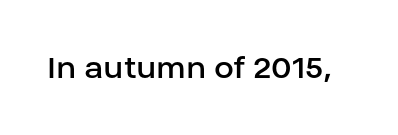
Q: Is the text bold? A: No.
Q: Is the text italic (slanted)? A: No, it is upright.
Q: Is the typeface a serif or a sans-serif typeface? A: Sans-serif.
Q: Is the text underlined? A: No.
Q: Is the spacing between letters normal or unusually wide? A: Normal.
Q: Width (condensed, normal, or wide)? A: Normal.
Q: Stroke contrast? A: Low.
Q: x-height? A: Large.
Q: Monospaced? A: No.
